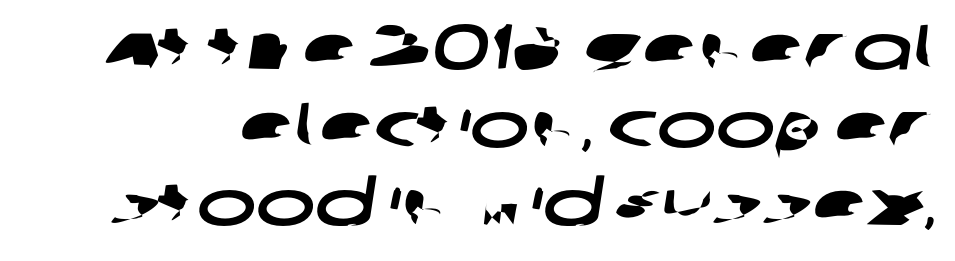
Q: Is the typeface a serif or a sans-serif typeface? A: Sans-serif.
Q: Is the text underlined? A: No.
Q: Is the spacing between letters normal or unusually wide? A: Normal.
Q: Width (condensed, normal, or wide)? A: Wide.
Q: Stroke contrast? A: Low.
Q: x-height? A: Large.
Q: Monospaced? A: No.
